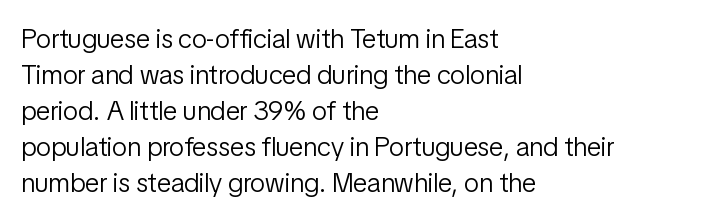
{"italic": "no", "bold": "no", "underline": "no", "align": "left", "line_spacing": "normal", "line_spacing_ratio": 1.33, "letter_spacing": "normal", "letter_spacing_em": 0.0, "glyph_px": 27}
